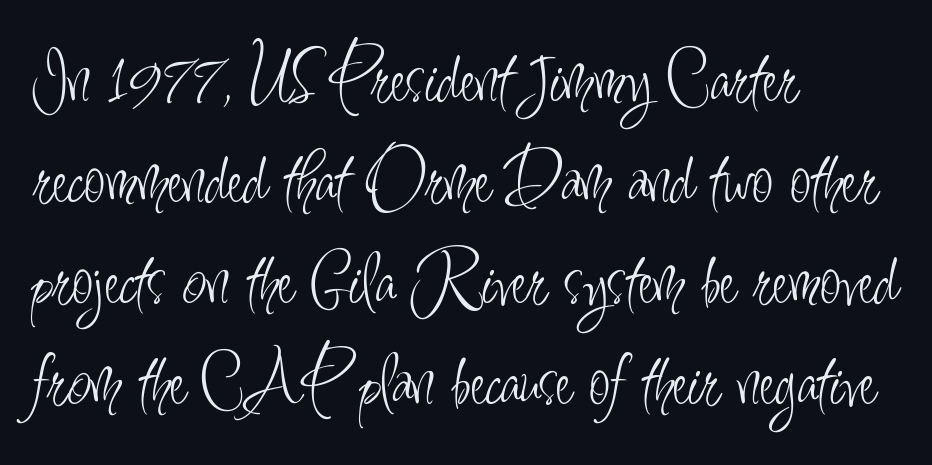
Type without underlining. Proportional: the letters do not fall into vertical columns. Each line starts at the same left margin while the right side varies.
